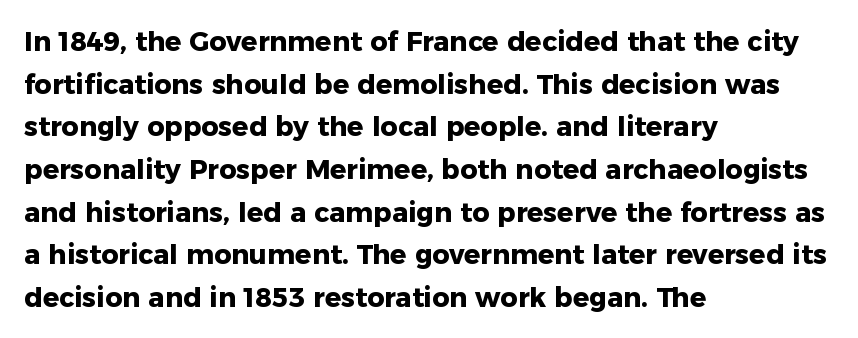
Q: Is the text bold? A: Yes.
Q: Is the text italic (slanted)? A: No, it is upright.
Q: Is the text underlined? A: No.
Q: How is the paragraph aligned? A: Left-aligned.
Q: Is the spacing between letters normal or unusually wide? A: Normal.
Q: Is the spacing between lines tight, normal or loose? A: Normal.
